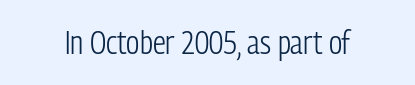
Descender tails drop into unmarked territory. Font category for this specimen: sans-serif. If you drew a line through each stem, it would be perfectly vertical. Nothing unusual about the tracking: characters are spaced as the font intends.
